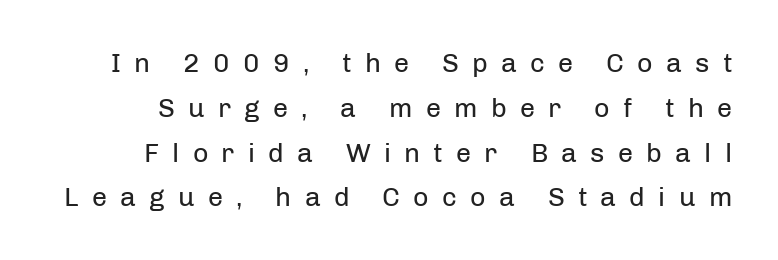
Vertically, the passage feels balanced, rows spaced as you'd expect. Stroke mass is kept to a normal reading level or below. Short note: letters widely spaced. Any mark beneath the type? The region is blank.
